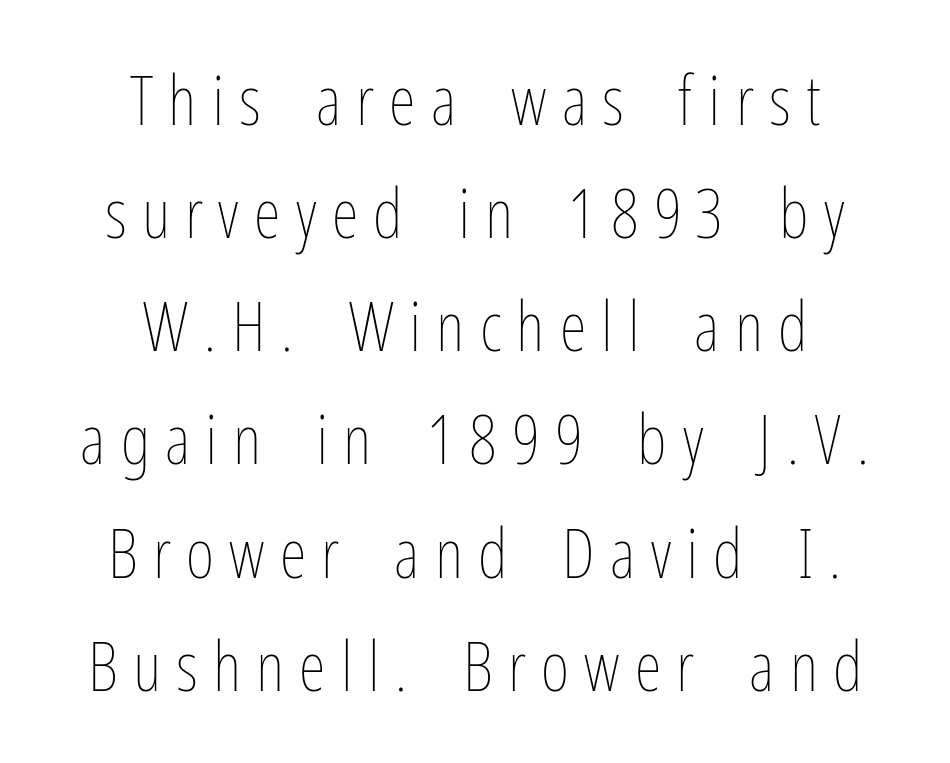
{"italic": "no", "bold": "no", "weight": "thin", "width": "condensed", "stroke_contrast": "low", "x_height": "medium", "monospaced": "no", "underline": "no", "align": "center", "line_spacing": "normal", "line_spacing_ratio": 1.64, "letter_spacing": "wide", "letter_spacing_em": 0.22, "glyph_px": 69}
